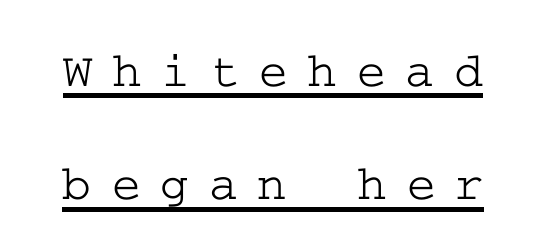
Q: Is the text italic (slanted)? A: No, it is upright.
Q: Is the typeface a serif or a sans-serif typeface? A: Serif.
Q: Is the text underlined? A: Yes.
Q: Is the spacing between letters normal or unusually wide? A: Unusually wide.
Q: Is the spacing between lines tight, normal or loose? A: Loose.
Q: Width (condensed, normal, or wide)? A: Wide.
Q: Stroke contrast? A: Low.
Q: x-height? A: Medium.
